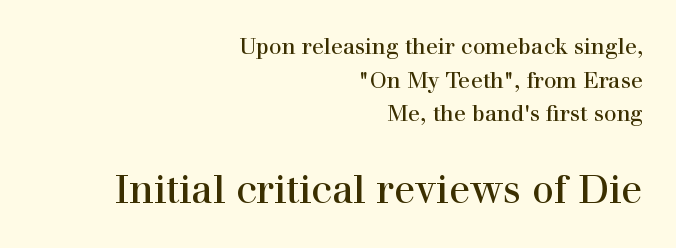
{"serif": "yes", "italic": "no", "bold": "no", "weight": "regular", "width": "normal", "stroke_contrast": "high", "x_height": "medium", "monospaced": "no", "underline": "no", "align": "right", "line_spacing": "normal", "line_spacing_ratio": 1.53, "letter_spacing": "normal", "letter_spacing_em": 0.0, "larger_block": "second", "size_ratio": 1.77, "glyph_px": 39}
